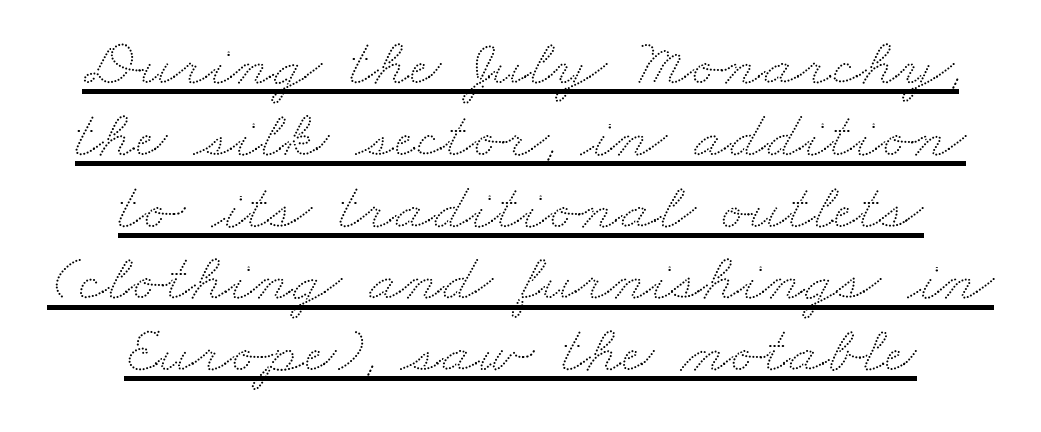
The image shows 69 px wide type; set centered, tight line spacing (1.04x), normal letter spacing, underlined; low stroke contrast and a small x-height.
